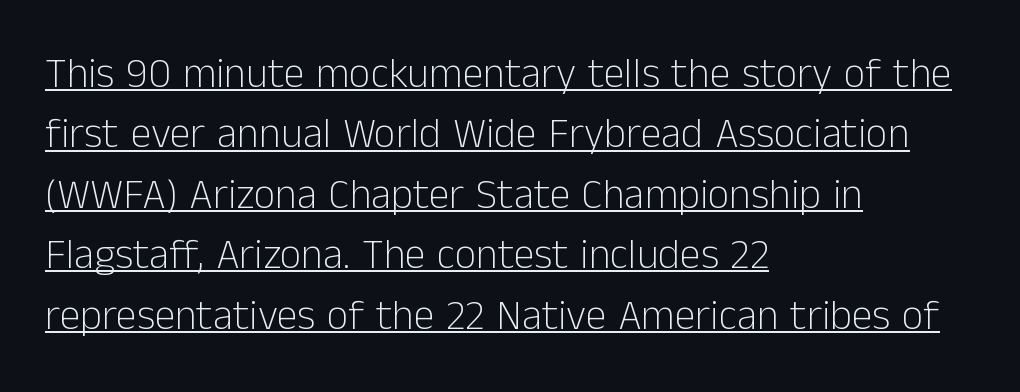
Q: Is the text bold? A: No.
Q: Is the text italic (slanted)? A: No, it is upright.
Q: Is the typeface a serif or a sans-serif typeface? A: Sans-serif.
Q: Is the text underlined? A: Yes.
Q: How is the paragraph aligned? A: Left-aligned.
Q: Is the spacing between letters normal or unusually wide? A: Normal.
Q: Is the spacing between lines tight, normal or loose? A: Normal.
Q: Width (condensed, normal, or wide)? A: Normal.
Q: Stroke contrast? A: Low.
Q: x-height? A: Medium.
Q: Monospaced? A: No.
